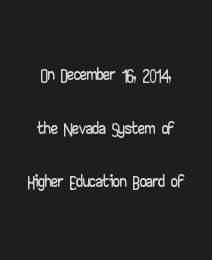
Every character sits straight up, as roman type does. Letters rest on an invisible, unmarked baseline. If you measured baseline to baseline, you'd find a long distance. Each line is balanced around a shared central axis. The line texture is even and compact thanks to regular tracking.
